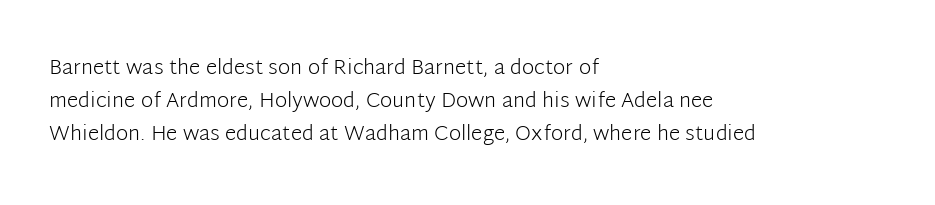
{"italic": "no", "bold": "no", "underline": "no", "align": "left", "line_spacing": "normal", "line_spacing_ratio": 1.58, "letter_spacing": "normal", "letter_spacing_em": 0.0, "glyph_px": 21}
